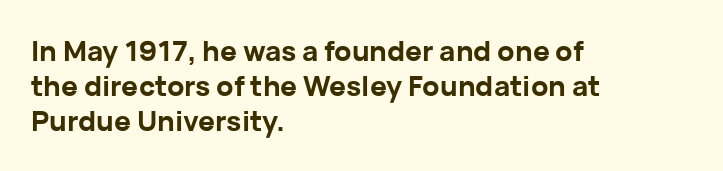
Every character sits straight up, as roman type does. Look at the stroke-to-counter ratio: heavy, a bold. Honestly, the letter spacing is just normal — you wouldn't notice it. How would I describe the line gaps? Plain and ordinary.
